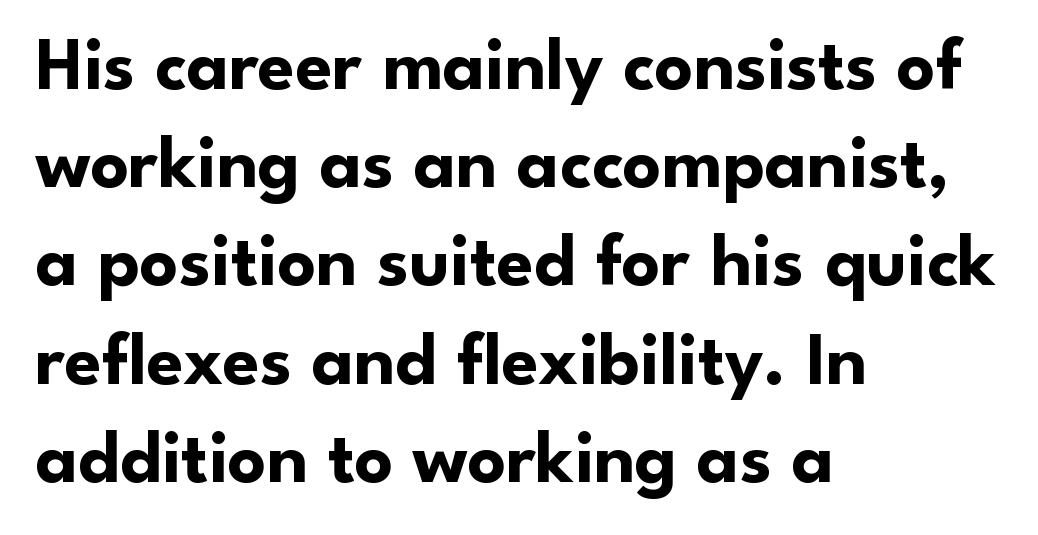
The image shows 75 px bold sans-serif type, upright; set left-aligned, normal line spacing (1.31x), normal letter spacing, not underlined; low stroke contrast and a small x-height.
